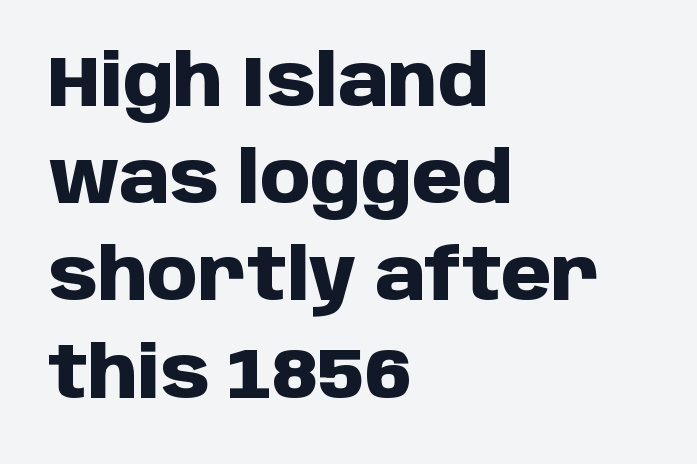
Is the block centered? No — it sits flush against the left margin. Varying glyph widths throughout — classic text-font behaviour. Posture: upright roman. No feet cap the strokes, marking this as sans-serif type. Rule under the text: the space is simply empty.
